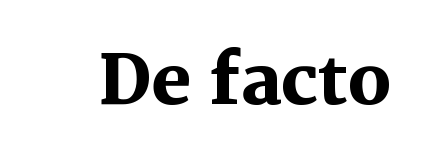
Q: Is the text bold? A: Yes.
Q: Is the text italic (slanted)? A: No, it is upright.
Q: Is the typeface a serif or a sans-serif typeface? A: Serif.
Q: Is the text underlined? A: No.
Q: Is the spacing between letters normal or unusually wide? A: Normal.
Q: Width (condensed, normal, or wide)? A: Normal.
Q: Stroke contrast? A: Medium.
Q: x-height? A: Medium.
Q: Monospaced? A: No.
